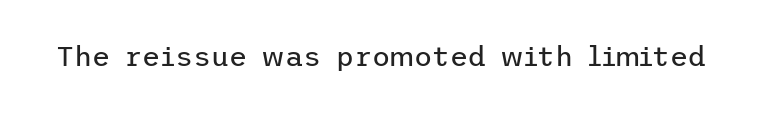
The typeface chosen for these lines omits serifs. Letters have the restrained weight of plain body copy at most. This is the regular roman posture of the typeface. Does extra space separate the letters? No, they use regular spacing. The foot of each line stays bare and open.
